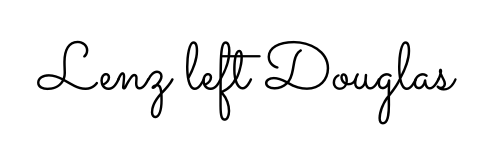
The image shows 67 px light, wide type; set normal letter spacing, not underlined; low stroke contrast and a small x-height.
